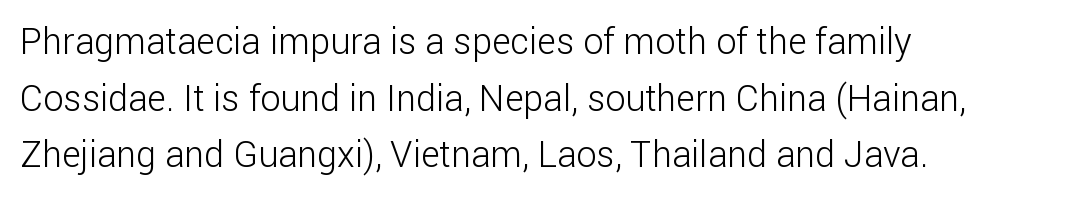
{"serif": "no", "italic": "no", "bold": "no", "weight": "light", "width": "normal", "stroke_contrast": "low", "x_height": "medium", "monospaced": "no", "underline": "no", "align": "left", "line_spacing": "normal", "line_spacing_ratio": 1.57, "letter_spacing": "normal", "letter_spacing_em": 0.0, "glyph_px": 36}
